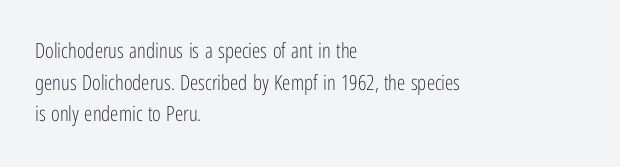
{"italic": "no", "bold": "no", "underline": "no", "align": "left", "line_spacing": "normal", "line_spacing_ratio": 1.51, "letter_spacing": "normal", "letter_spacing_em": 0.0, "glyph_px": 21}
